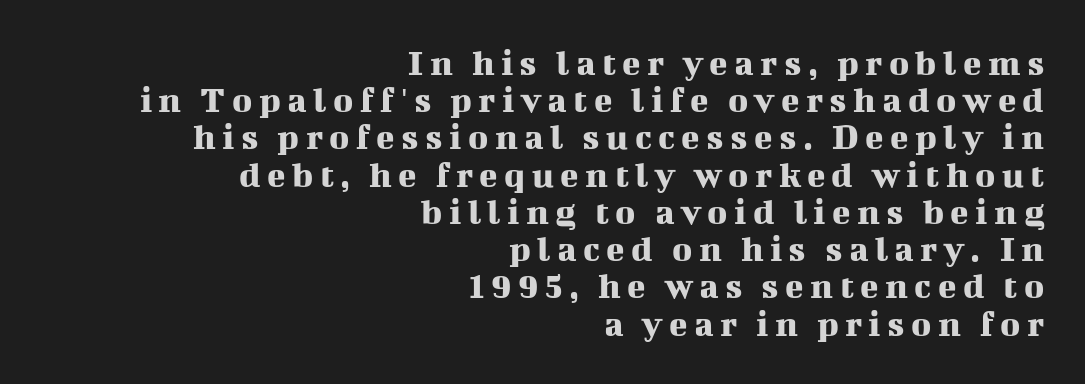
The font's upright variant was chosen for this text. Notice how descenders almost collide with the ascenders below — that's tight leading. Caption: multi-line text, flush right, ragged left. This sample uses a serif face.
